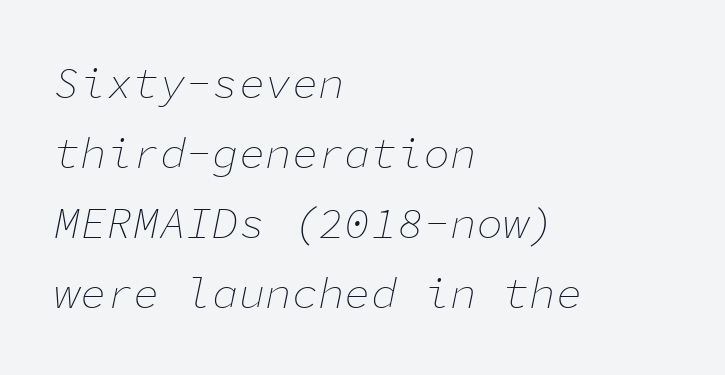
Vertical stems look standard width or narrower in stroke. You can tell it's italic because the verticals aren't actually vertical. Anything drawn beneath the words? Only blank space. The rows are spaced the way most documents space them. The paragraph shown leans on its left margin. Every character here occupies the same horizontal width, giving the sample a typewriter-like rhythm.
